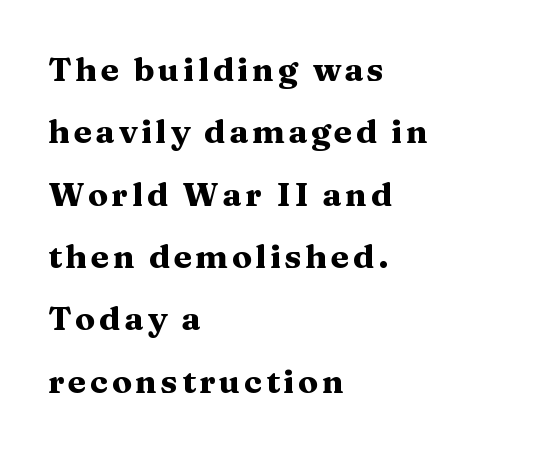
{"serif": "yes", "italic": "no", "bold": "yes", "weight": "heavy", "width": "wide", "stroke_contrast": "medium", "x_height": "medium", "monospaced": "no", "underline": "no", "align": "left", "line_spacing_ratio": 1.89, "glyph_px": 33}
